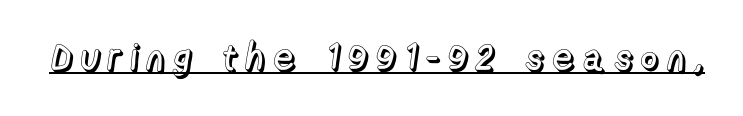
Q: Is the text italic (slanted)? A: Yes.
Q: Is the text underlined? A: Yes.
Q: Width (condensed, normal, or wide)? A: Normal.
Q: x-height? A: Medium.
Q: Monospaced? A: No.
